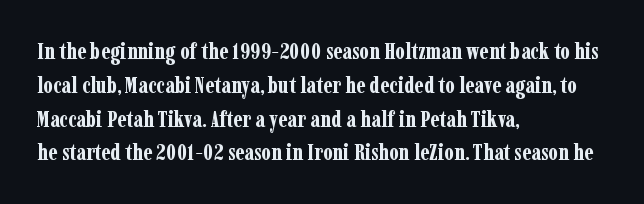
Bold? Absolutely — the strokes are thick and heavy. The setting favours the left margin, as ordinary paragraphs usually do. The font's upright variant was chosen for this text. A bare baseline throughout the passage. Vertical spacing — default.
